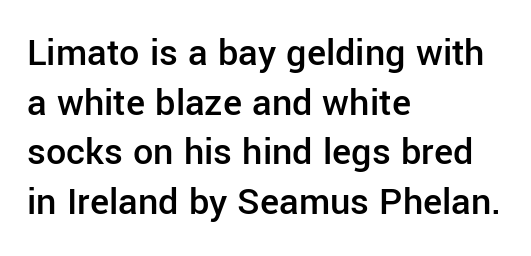
{"serif": "no", "italic": "no", "bold": "semi", "weight": "semibold", "width": "normal", "stroke_contrast": "low", "x_height": "medium", "monospaced": "no", "underline": "no", "align": "left", "line_spacing_ratio": 1.24, "letter_spacing": "normal", "letter_spacing_em": 0.0, "glyph_px": 40}
